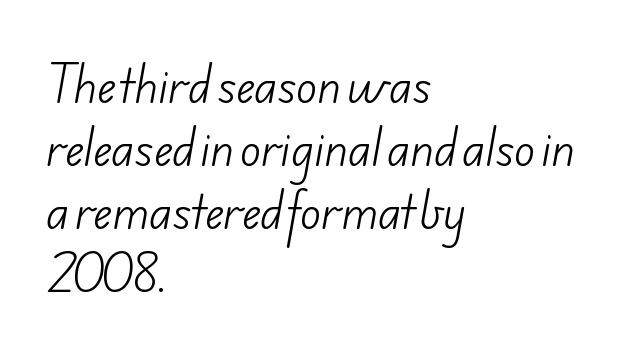
Q: Is the text bold? A: No.
Q: Is the typeface a serif or a sans-serif typeface? A: Sans-serif.
Q: Is the text underlined? A: No.
Q: How is the paragraph aligned? A: Left-aligned.
Q: Is the spacing between letters normal or unusually wide? A: Normal.
Q: Is the spacing between lines tight, normal or loose? A: Normal.
Q: Width (condensed, normal, or wide)? A: Normal.
Q: Stroke contrast? A: Low.
Q: x-height? A: Small.
Q: Monospaced? A: No.
